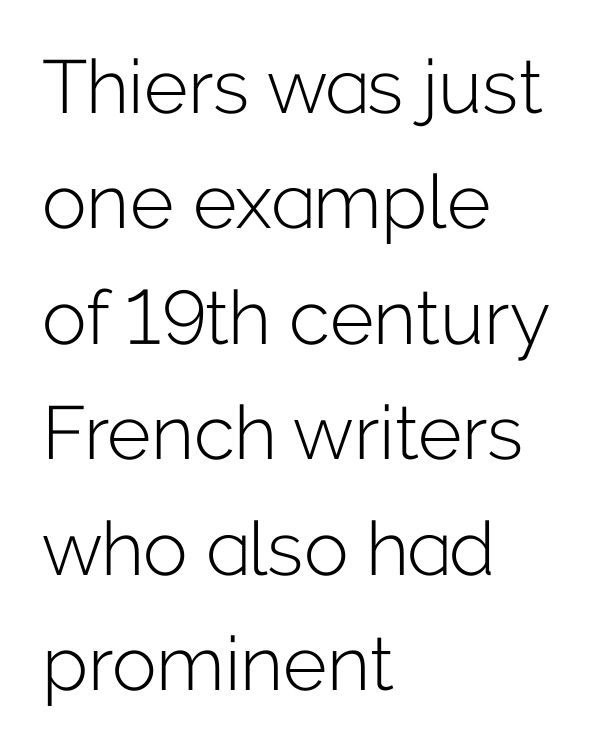
{"serif": "no", "italic": "no", "bold": "no", "weight": "light", "width": "normal", "stroke_contrast": "low", "x_height": "medium", "monospaced": "no", "underline": "no", "align": "left", "line_spacing": "normal", "line_spacing_ratio": 1.54, "letter_spacing": "normal", "letter_spacing_em": 0.0, "glyph_px": 75}
